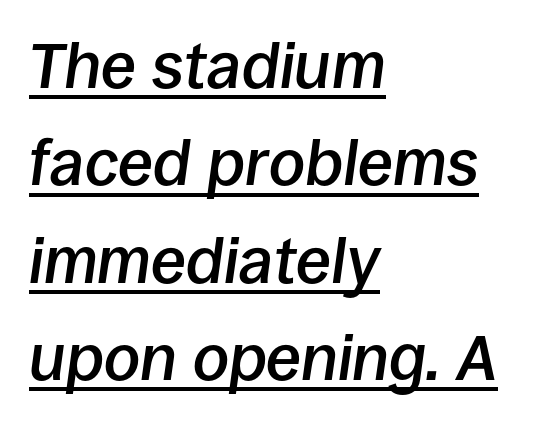
{"italic": "yes", "lean": "right", "slant_degrees": 8, "bold": "semi", "weight": "semibold", "width": "normal", "stroke_contrast": "low", "x_height": "large", "monospaced": "no", "underline": "yes", "align": "left", "line_spacing": "normal", "line_spacing_ratio": 1.52, "letter_spacing": "normal", "letter_spacing_em": 0.0, "glyph_px": 64}
